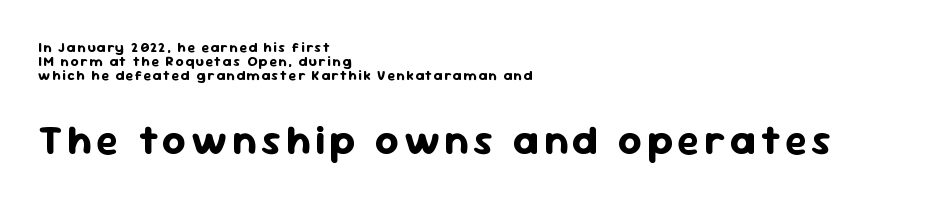
Q: Is the text bold? A: Yes.
Q: Is the text italic (slanted)? A: No, it is upright.
Q: Is the typeface a serif or a sans-serif typeface? A: Sans-serif.
Q: Is the text underlined? A: No.
Q: How is the paragraph aligned? A: Left-aligned.
Q: Is the spacing between lines tight, normal or loose? A: Tight.
Q: Which block of text is set in a larger size, the first (top) or the second (bottom)? A: The second (bottom) one.
Q: Width (condensed, normal, or wide)? A: Normal.
Q: Stroke contrast? A: Low.
Q: x-height? A: Medium.
Q: Monospaced? A: No.
